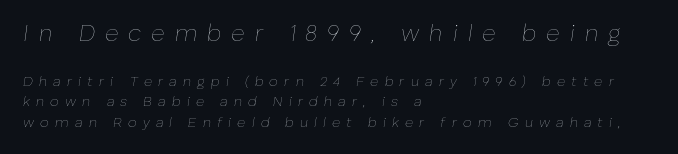
The image shows 23 px text type, italic (leaning right); set left-aligned, normal line spacing (1.46x), unusually wide letter spacing (+0.44 em), not underlined; the first (top) block is 1.64x larger.
